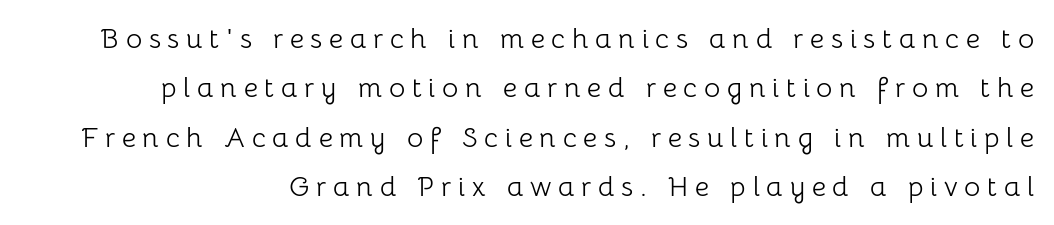
Layout note: lines flush right. Do the characters align in a grid? No, the font is proportional. Stroke thickness stays within the range of a standard reading face or lighter. Underlining? Definitely not there.
